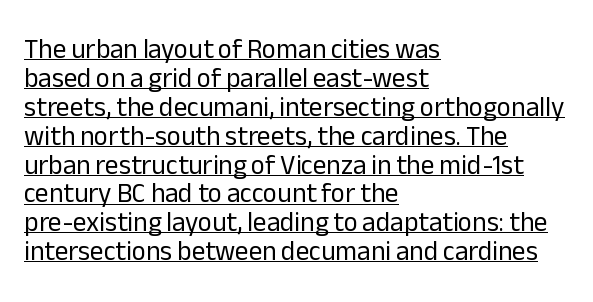
The image shows 27 px text type, upright; set left-aligned, tight line spacing (1.07x), normal letter spacing, underlined.
